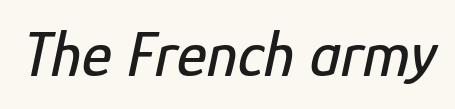
The image shows 64 px condensed type, italic (leaning right); set normal letter spacing, not underlined; low stroke contrast and a medium x-height.
